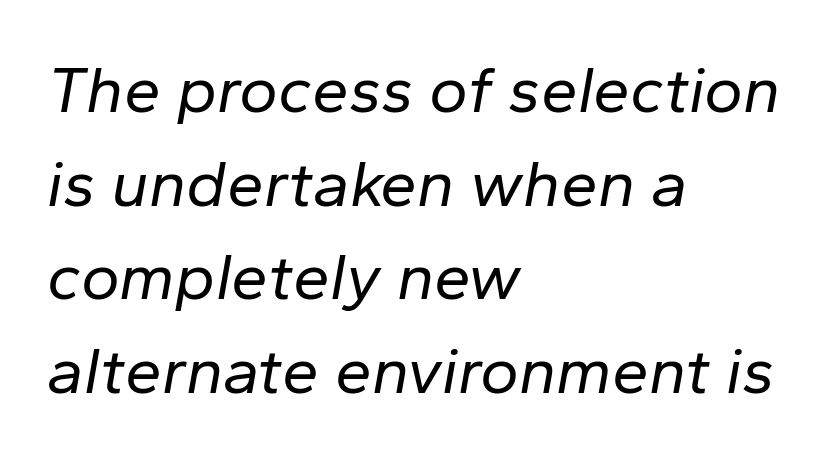
Look at the tracking — it's just the regular setting, nothing added. Only glyphs here, with clear space below each row. Leftover space on each line is placed entirely after the last word. The typeface has the unassuming heft of standard copy or less.
